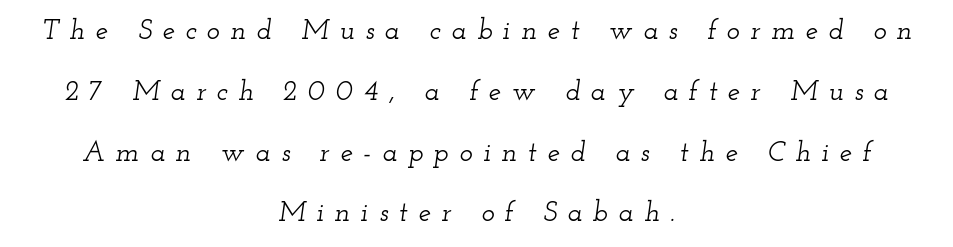
The space beneath each line is pristine and unruled. Serifs: yes, visible at the terminals of the letterforms. Here the glyphs are tracked loosely, breaking word shapes into spaced letters. The rendering positions every line midway between the sides. If you measured baseline to baseline, you'd find a long distance. Each letter keeps its own natural width here, so spacing adapts to shape.
